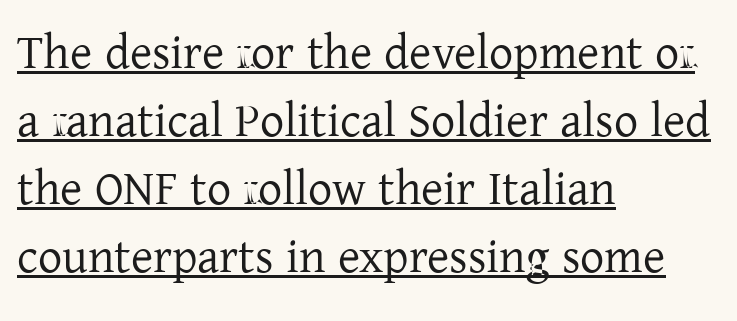
{"serif": "yes", "italic": "no", "bold": "no", "weight": "regular", "width": "normal", "stroke_contrast": "low", "x_height": "medium", "monospaced": "no", "underline": "yes", "align": "left", "line_spacing": "normal", "line_spacing_ratio": 1.42, "letter_spacing": "normal", "letter_spacing_em": 0.0, "glyph_px": 48}
